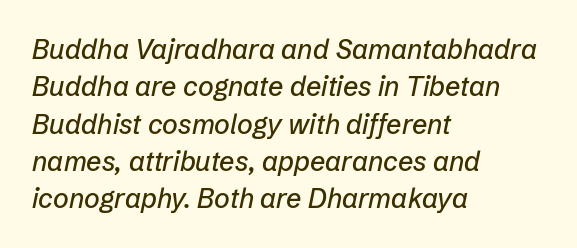
The text carries the slant typical of an italic or oblique font. Layout note: lines flush left. The passage shown has conventional tracking throughout. In terms of leading, this rendering sits right in the middle. Quick note: underline off.
